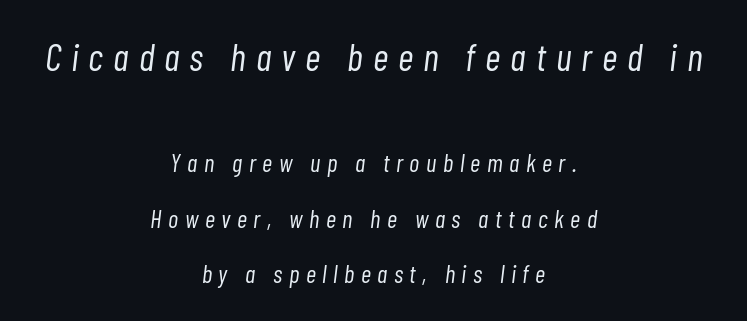
Q: Is the text bold? A: No.
Q: Is the text italic (slanted)? A: Yes, it leans right by about 7 degrees.
Q: Is the text underlined? A: No.
Q: How is the paragraph aligned? A: Centered.
Q: Is the spacing between letters normal or unusually wide? A: Unusually wide.
Q: Is the spacing between lines tight, normal or loose? A: Loose.
Q: Which block of text is set in a larger size, the first (top) or the second (bottom)? A: The first (top) one.
Q: Width (condensed, normal, or wide)? A: Condensed.
Q: Stroke contrast? A: Low.
Q: x-height? A: Medium.
Q: Monospaced? A: No.
